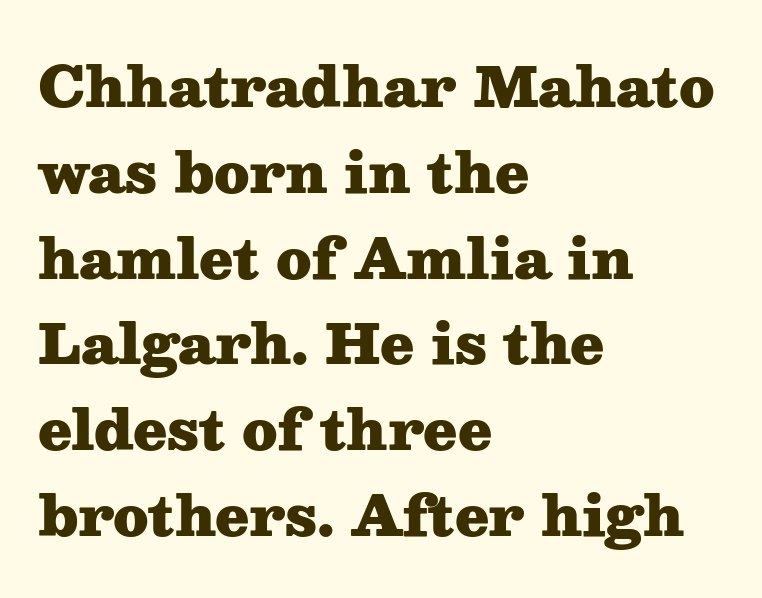
The face used here is seriffed, in the tradition of book romans. Vertically, the passage feels balanced, rows spaced as you'd expect. The font's upright variant was chosen for this text. Note the varied advance widths — an 'i' is clearly narrower than an 'm'.
